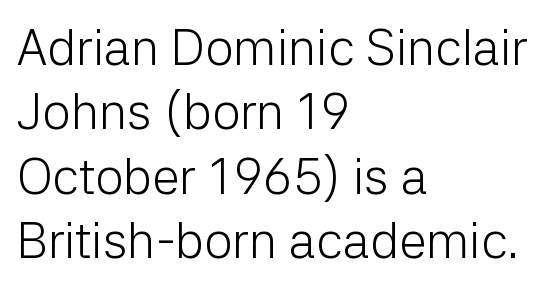
{"serif": "no", "italic": "no", "bold": "no", "weight": "light", "width": "normal", "stroke_contrast": "low", "x_height": "medium", "monospaced": "no", "underline": "no", "align": "left", "line_spacing": "normal", "line_spacing_ratio": 1.29, "letter_spacing": "normal", "letter_spacing_em": 0.0, "glyph_px": 50}
